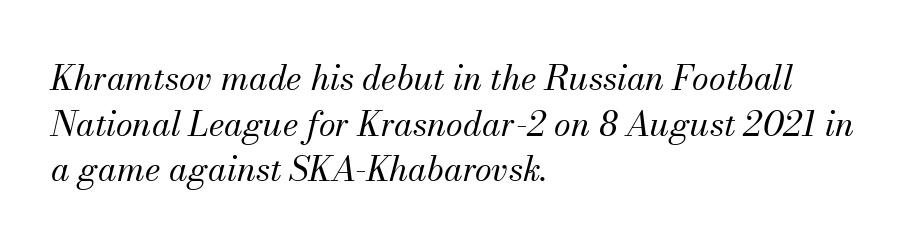
{"serif": "yes", "italic": "yes", "lean": "right", "slant_degrees": 13, "bold": "no", "weight": "regular", "width": "normal", "stroke_contrast": "medium", "x_height": "small", "monospaced": "no", "underline": "no", "align": "left", "line_spacing": "normal", "line_spacing_ratio": 1.34, "letter_spacing": "normal", "letter_spacing_em": 0.0, "glyph_px": 34}
